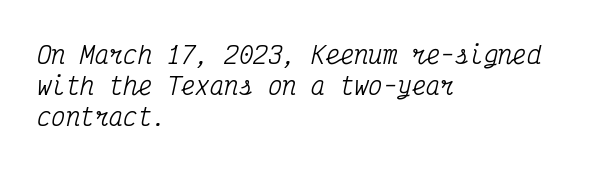
The image shows 24 px text type, italic (leaning right); set left-aligned, normal line spacing (1.29x), normal letter spacing, not underlined.
